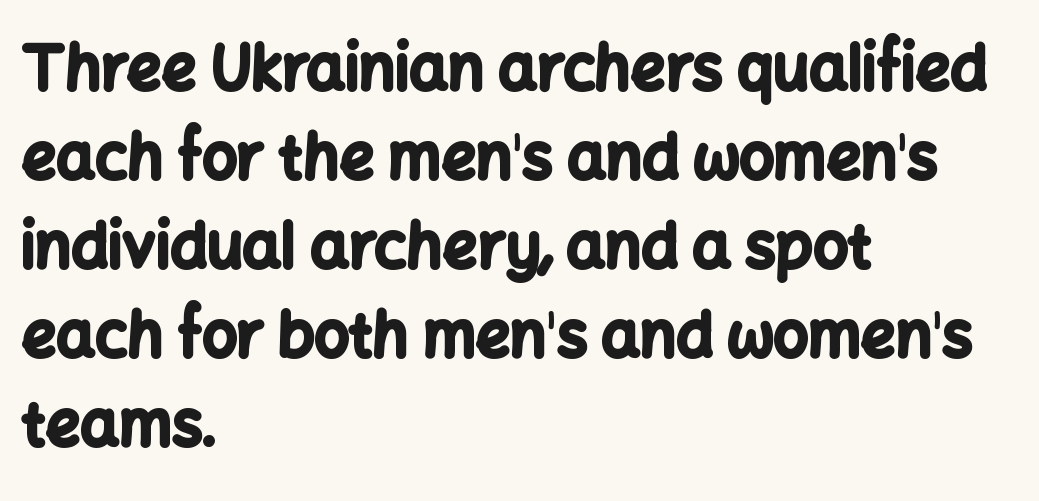
Q: Is the text bold? A: Yes.
Q: Is the text italic (slanted)? A: No, it is upright.
Q: Is the typeface a serif or a sans-serif typeface? A: Sans-serif.
Q: Is the text underlined? A: No.
Q: How is the paragraph aligned? A: Left-aligned.
Q: Is the spacing between letters normal or unusually wide? A: Normal.
Q: Is the spacing between lines tight, normal or loose? A: Normal.
Q: Width (condensed, normal, or wide)? A: Normal.
Q: Stroke contrast? A: Low.
Q: x-height? A: Medium.
Q: Monospaced? A: No.
